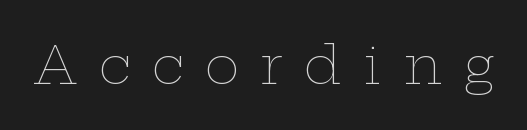
{"italic": "no", "bold": "no", "weight": "thin", "width": "wide", "stroke_contrast": "low", "x_height": "medium", "monospaced": "no", "underline": "no", "letter_spacing": "wide", "letter_spacing_em": 0.41, "glyph_px": 52}
